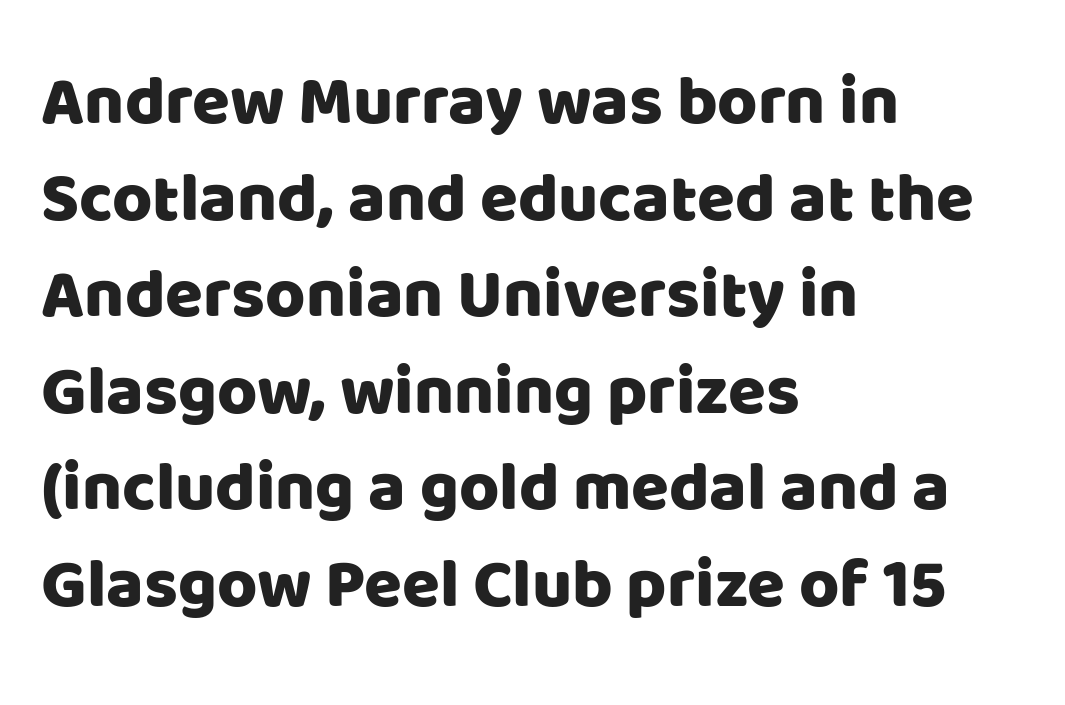
The horizontal fit of the characters is conventional and even. A typesetter would call this proportional, since set widths differ per character. Evenly set lines give the paragraph a standard silhouette. I'd call this a sans setting — the letters go barefoot.
